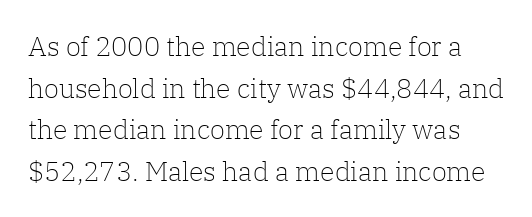
{"italic": "no", "bold": "no", "underline": "no", "line_spacing": "normal", "line_spacing_ratio": 1.54, "letter_spacing": "normal", "letter_spacing_em": 0.0, "glyph_px": 27}
